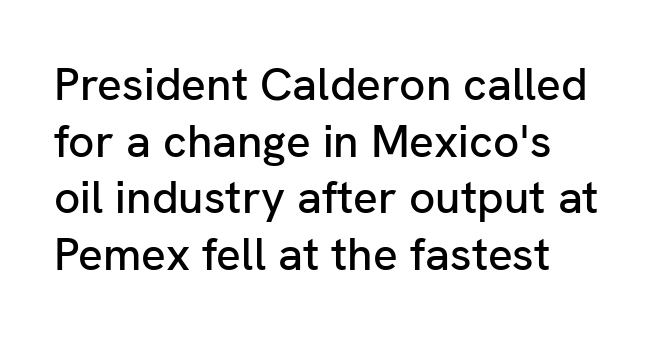
The lettering stays uniformly vertical, giving the passage a roman look. Nothing sits at the stroke ends, so this counts as sans-serif. Which margin do the lines hug? The left one — the right edge is uneven. Looks like regular typesetting: each glyph gets only the width it needs. Compared with typical body copy, the letter spacing here is the same.
